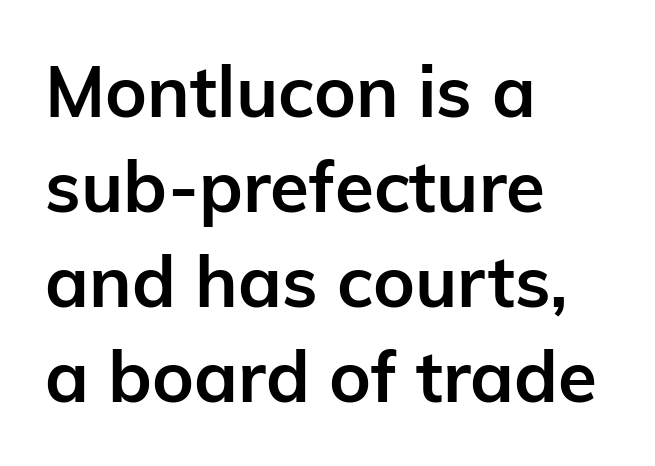
The image shows 71 px semibold sans-serif type, upright; set left-aligned, normal line spacing (1.34x), normal letter spacing, not underlined; low stroke contrast and a medium x-height.
